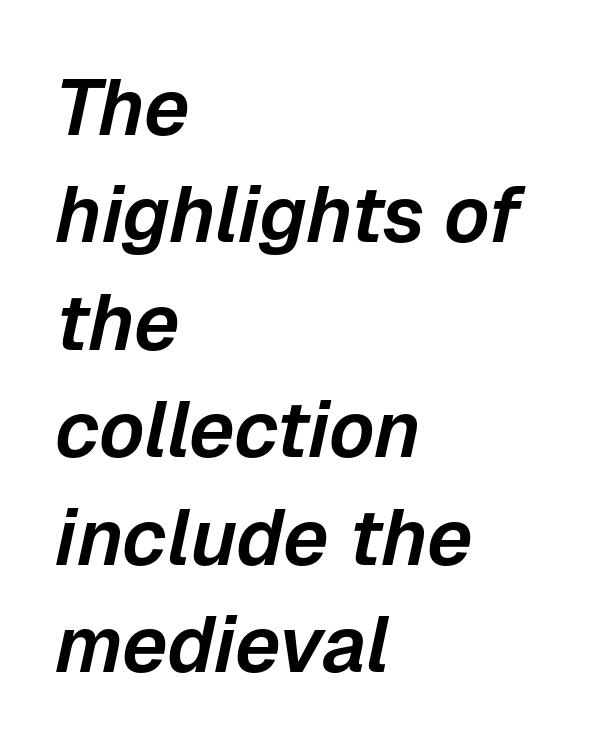
{"italic": "yes", "lean": "right", "slant_degrees": 12, "width": "normal", "stroke_contrast": "low", "x_height": "medium", "monospaced": "no", "underline": "no", "align": "left", "line_spacing": "normal", "line_spacing_ratio": 1.36, "letter_spacing": "normal", "letter_spacing_em": 0.0, "glyph_px": 79}
